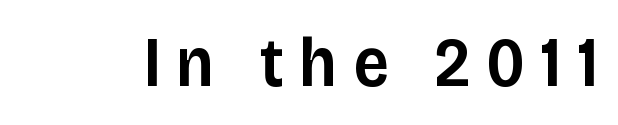
The image shows 71 px semibold sans-serif type, upright; set unusually wide letter spacing (+0.21 em), not underlined; low stroke contrast and a large x-height.
